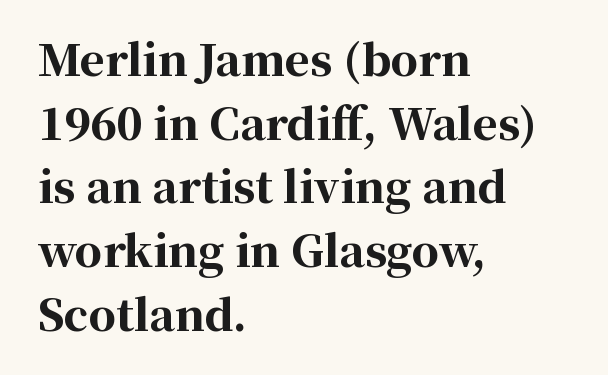
The image shows 43 px bold serif type, upright; set left-aligned, normal line spacing (1.48x), normal letter spacing, not underlined; high stroke contrast and a medium x-height.
